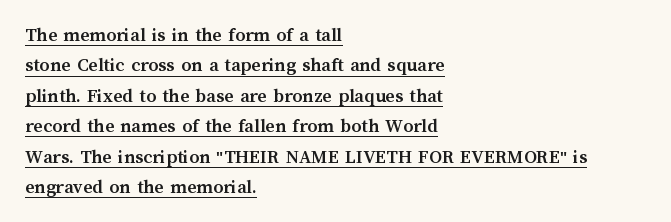
Q: Is the text bold? A: Yes.
Q: Is the text italic (slanted)? A: No, it is upright.
Q: Is the text underlined? A: Yes.
Q: How is the paragraph aligned? A: Left-aligned.
Q: Is the spacing between letters normal or unusually wide? A: Normal.
Q: Is the spacing between lines tight, normal or loose? A: Normal.
